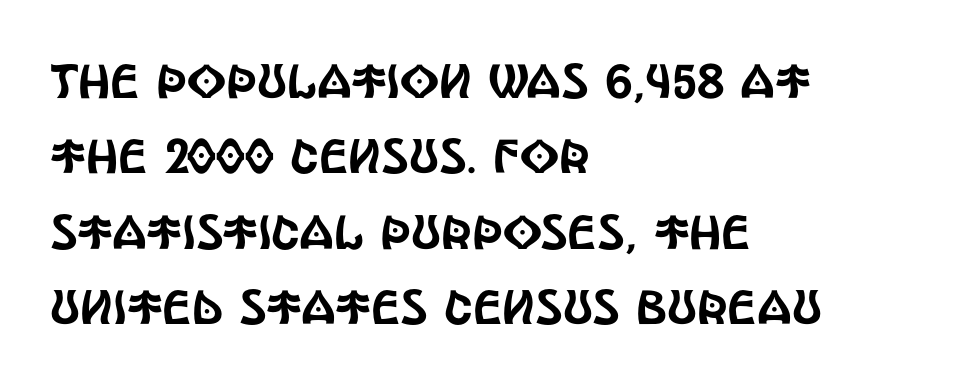
Evenly set lines give the paragraph a standard silhouette. Is this a fixed-width face? No — the glyphs have proportional, varying widths. Tracking here is standard; glyphs follow each other at the usual distance. If you drew a line through each stem, it would be perfectly vertical.
